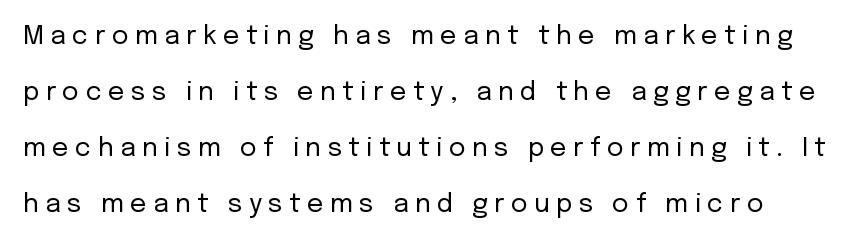
{"italic": "no", "bold": "no", "underline": "no", "line_spacing": "loose", "line_spacing_ratio": 2.16, "letter_spacing": "wide", "letter_spacing_em": 0.24, "glyph_px": 26}
